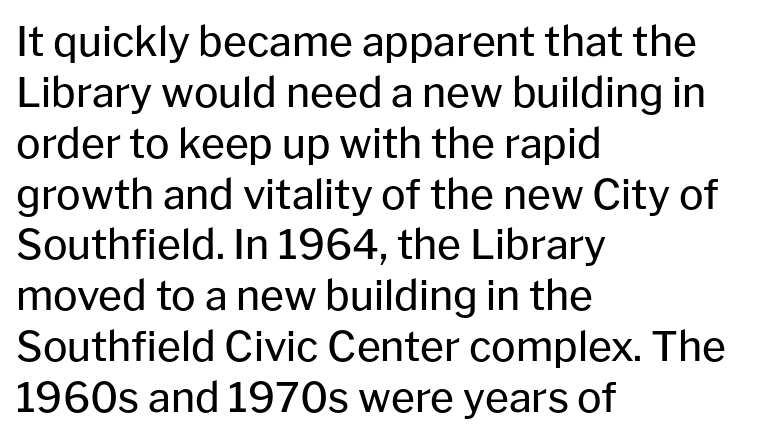
{"serif": "no", "italic": "no", "bold": "no", "weight": "regular", "width": "normal", "stroke_contrast": "low", "x_height": "medium", "monospaced": "no", "underline": "no", "align": "left", "line_spacing_ratio": 1.24, "letter_spacing": "normal", "letter_spacing_em": 0.0, "glyph_px": 41}
